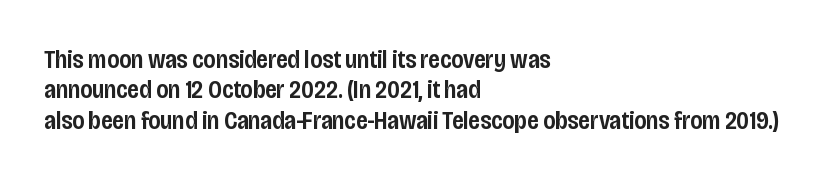
This is moderately heavy type, rendered in semibold. The lines are quadded left. The words here are not underlined. Look at the tracking — it's just the regular setting, nothing added. No italicization has been applied; the sample stays upright.
